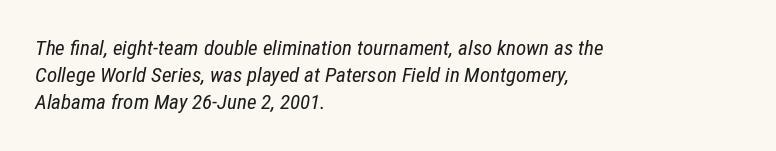
The image shows 21 px text type, italic (leaning right); set left-aligned, normal line spacing (1.29x), normal letter spacing, not underlined.
